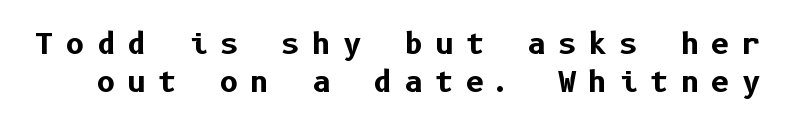
The typography opts for an upright posture over an oblique one. Check the space under the baseline: it is left empty. Look at the tracking — it's clearly loosened, letters drifting apart. In terms of letterform style, serifs are entirely absent. Pretty heavy lettering here — definitely bold.
